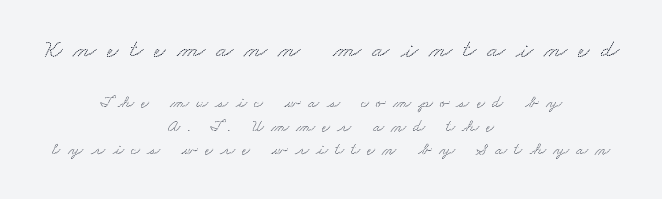
Q: Is the text underlined? A: No.
Q: How is the paragraph aligned? A: Centered.
Q: Is the spacing between letters normal or unusually wide? A: Unusually wide.
Q: Is the spacing between lines tight, normal or loose? A: Normal.
Q: Which block of text is set in a larger size, the first (top) or the second (bottom)? A: The first (top) one.
